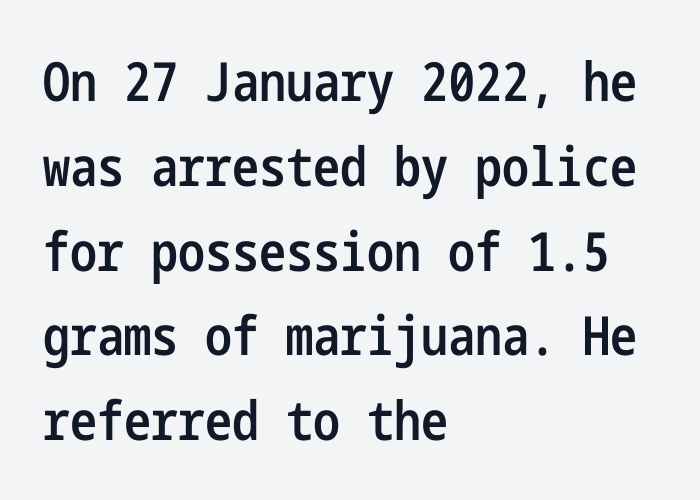
The glyphs are unaccompanied by any horizontal stroke below them. A somewhat darkened texture: the type is semibold rather than bold. Every stem runs plumb, perpendicular to the baseline. Line beginnings align vertically; line endings do not.
